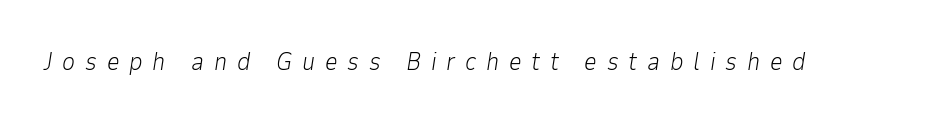
{"italic": "yes", "lean": "right", "slant_degrees": 9, "bold": "no", "underline": "no", "letter_spacing": "wide", "letter_spacing_em": 0.39, "glyph_px": 25}
